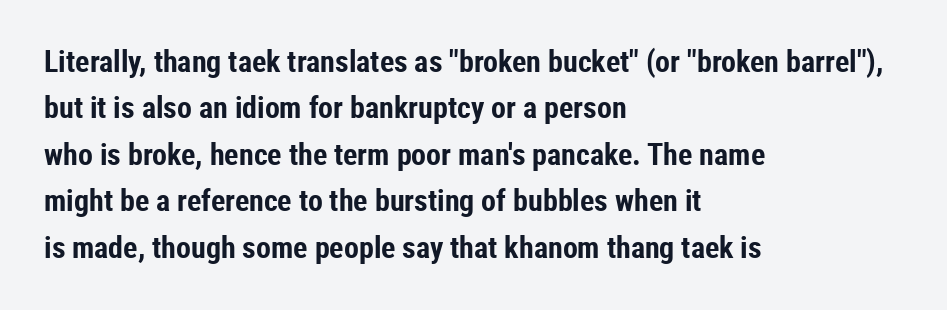
Q: Is the text bold? A: Yes.
Q: Is the text italic (slanted)? A: No, it is upright.
Q: Is the typeface a serif or a sans-serif typeface? A: Sans-serif.
Q: Is the text underlined? A: No.
Q: How is the paragraph aligned? A: Left-aligned.
Q: Is the spacing between letters normal or unusually wide? A: Normal.
Q: Is the spacing between lines tight, normal or loose? A: Normal.
Q: Width (condensed, normal, or wide)? A: Condensed.
Q: Stroke contrast? A: Low.
Q: x-height? A: Medium.
Q: Monospaced? A: No.
